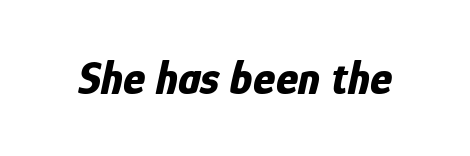
Q: Is the text bold? A: Yes.
Q: Is the text italic (slanted)? A: Yes, it leans right by about 12 degrees.
Q: Is the text underlined? A: No.
Q: Is the spacing between letters normal or unusually wide? A: Normal.
Q: Width (condensed, normal, or wide)? A: Condensed.
Q: Stroke contrast? A: Low.
Q: x-height? A: Medium.
Q: Monospaced? A: No.
